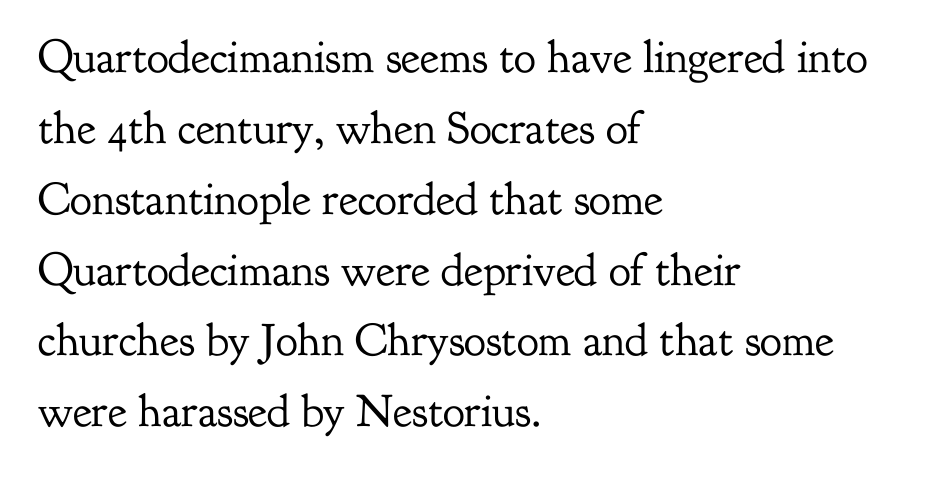
Q: Is the text bold? A: No.
Q: Is the text italic (slanted)? A: No, it is upright.
Q: Is the typeface a serif or a sans-serif typeface? A: Serif.
Q: Is the text underlined? A: No.
Q: How is the paragraph aligned? A: Left-aligned.
Q: Is the spacing between letters normal or unusually wide? A: Normal.
Q: Is the spacing between lines tight, normal or loose? A: Normal.
Q: Width (condensed, normal, or wide)? A: Normal.
Q: Stroke contrast? A: Low.
Q: x-height? A: Small.
Q: Monospaced? A: No.
